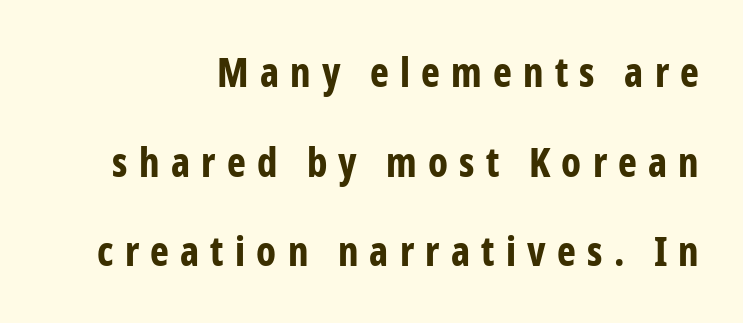
{"serif": "no", "italic": "no", "bold": "yes", "weight": "bold", "width": "condensed", "stroke_contrast": "low", "x_height": "medium", "monospaced": "no", "underline": "no", "align": "right", "line_spacing": "loose", "line_spacing_ratio": 2.24, "letter_spacing": "wide", "letter_spacing_em": 0.28, "glyph_px": 40}
